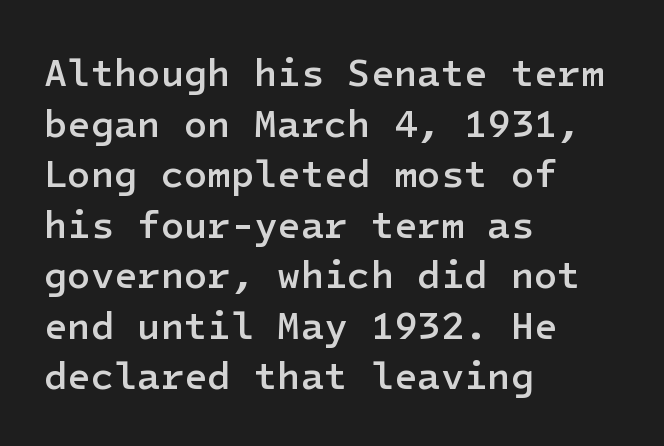
The image shows 38 px semibold sans-serif type, upright; set left-aligned, normal line spacing (1.33x), normal letter spacing, not underlined; low stroke contrast and a medium x-height.
